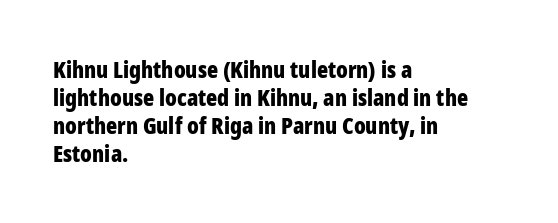
{"italic": "no", "bold": "yes", "underline": "no", "align": "left", "line_spacing_ratio": 1.22, "letter_spacing": "normal", "letter_spacing_em": 0.0, "glyph_px": 23}
